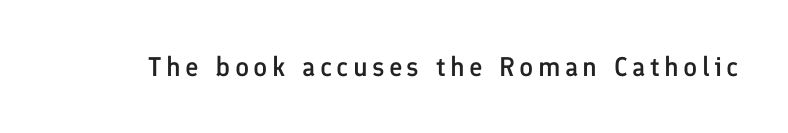
The image shows 27 px text type, upright; set not underlined.
